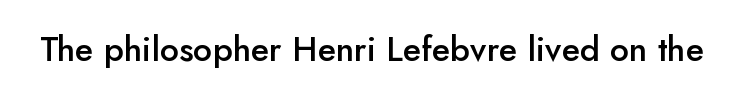
The image shows 34 px semibold sans-serif type, upright; set normal letter spacing, not underlined; low stroke contrast and a small x-height.
